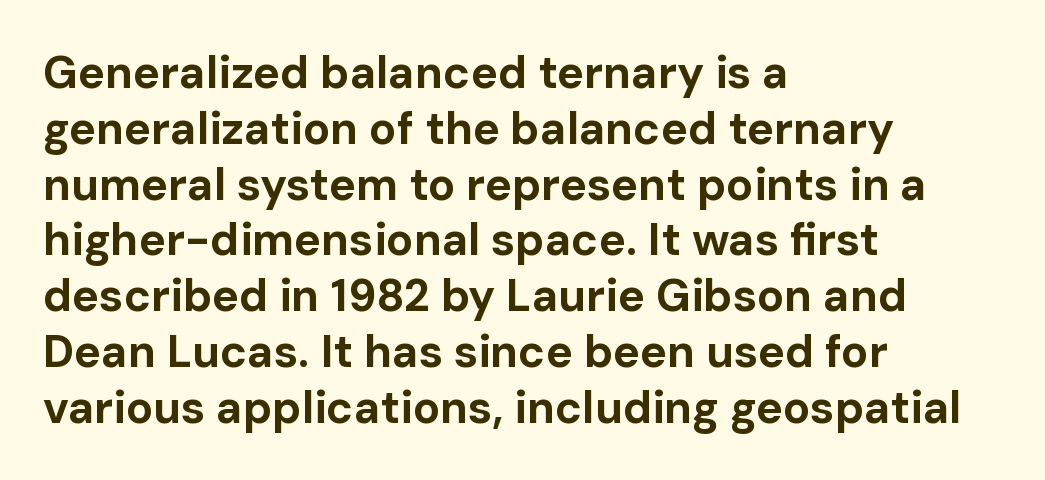
The image shows 45 px bold sans-serif type, upright; set left-aligned, line spacing 1.24x, normal letter spacing, not underlined; low stroke contrast and a medium x-height.
